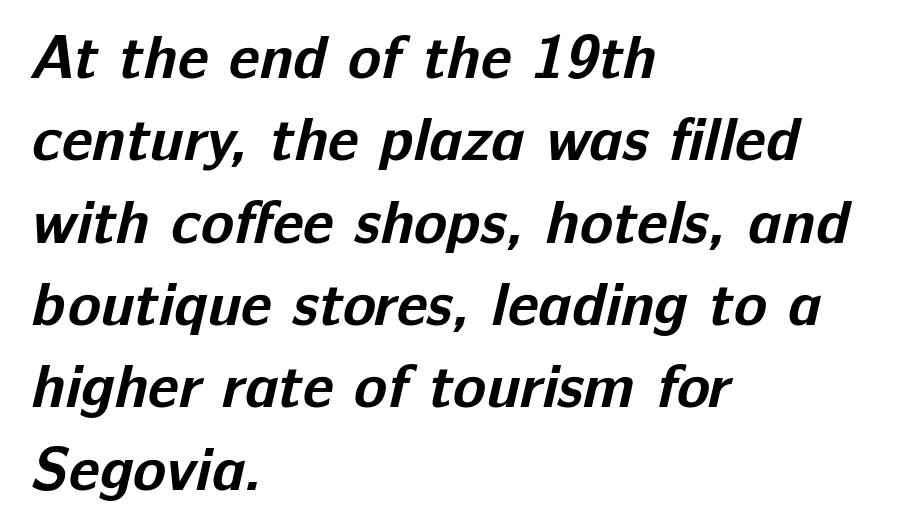
The line texture is even and compact thanks to regular tracking. The string is rendered with underlining switched off. Notice how thick the strokes are: this is what a full bold looks like. The lines are quadded left. Varying glyph widths throughout — classic text-font behaviour. What's the leading like? Ordinary, nothing unusual.
